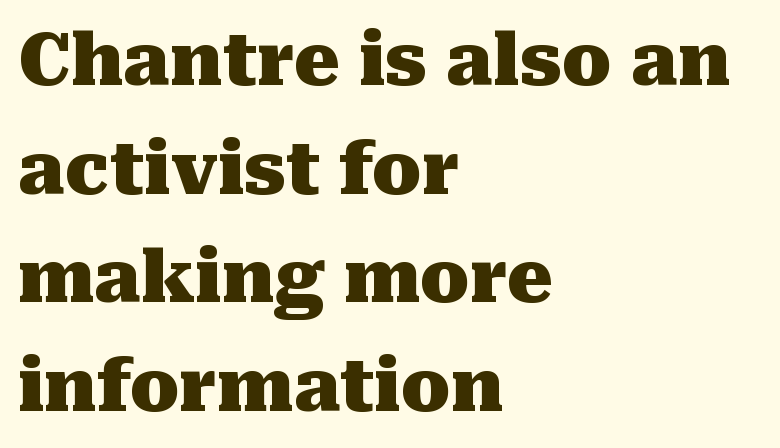
{"serif": "yes", "italic": "no", "bold": "yes", "weight": "heavy", "width": "normal", "stroke_contrast": "medium", "x_height": "medium", "monospaced": "no", "underline": "no", "align": "left", "line_spacing": "normal", "line_spacing_ratio": 1.51, "letter_spacing": "normal", "letter_spacing_em": 0.0, "glyph_px": 72}
